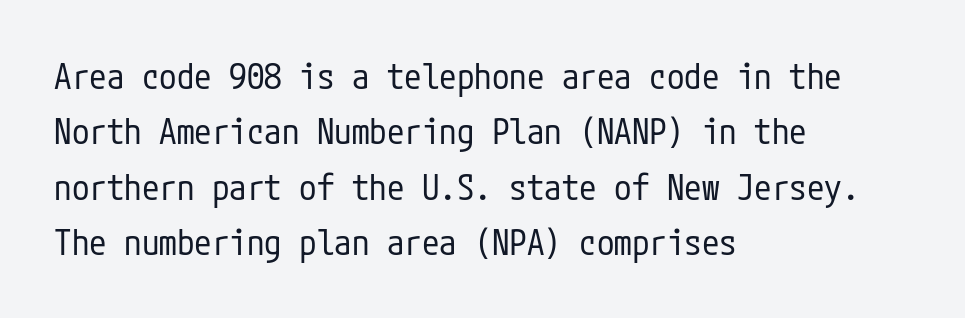
{"serif": "no", "italic": "no", "bold": "no", "weight": "regular", "width": "condensed", "stroke_contrast": "low", "x_height": "medium", "underline": "no", "align": "left", "line_spacing": "normal", "line_spacing_ratio": 1.58, "letter_spacing": "normal", "letter_spacing_em": 0.0, "glyph_px": 35}
